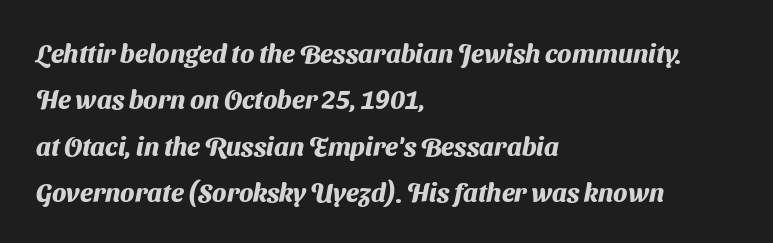
{"bold": "yes", "underline": "no", "align": "left", "line_spacing_ratio": 1.78, "letter_spacing": "normal", "letter_spacing_em": 0.0, "glyph_px": 26}
